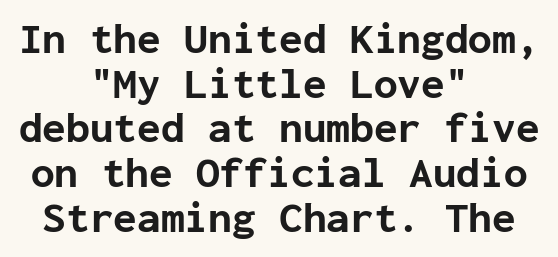
Each word holds together tightly as a unit, with standard inter-letter gaps. Heft: maximum for text — a bold. A typesetter would mark this as roman, not italic. This block would grow much taller if given ordinary leading; it's compressed now.
